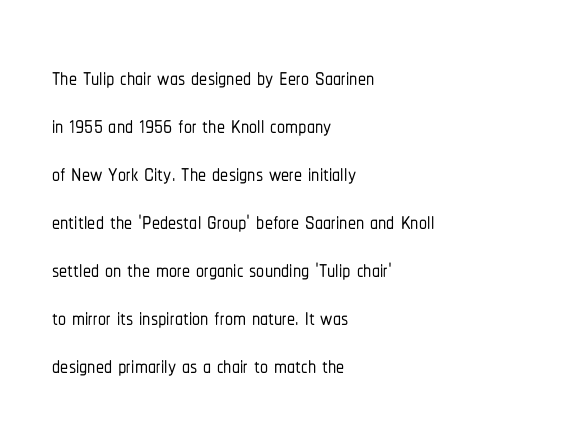
The image shows 32 px condensed sans-serif type, upright; set left-aligned, normal line spacing (1.5x), normal letter spacing, not underlined; low stroke contrast and a medium x-height.
